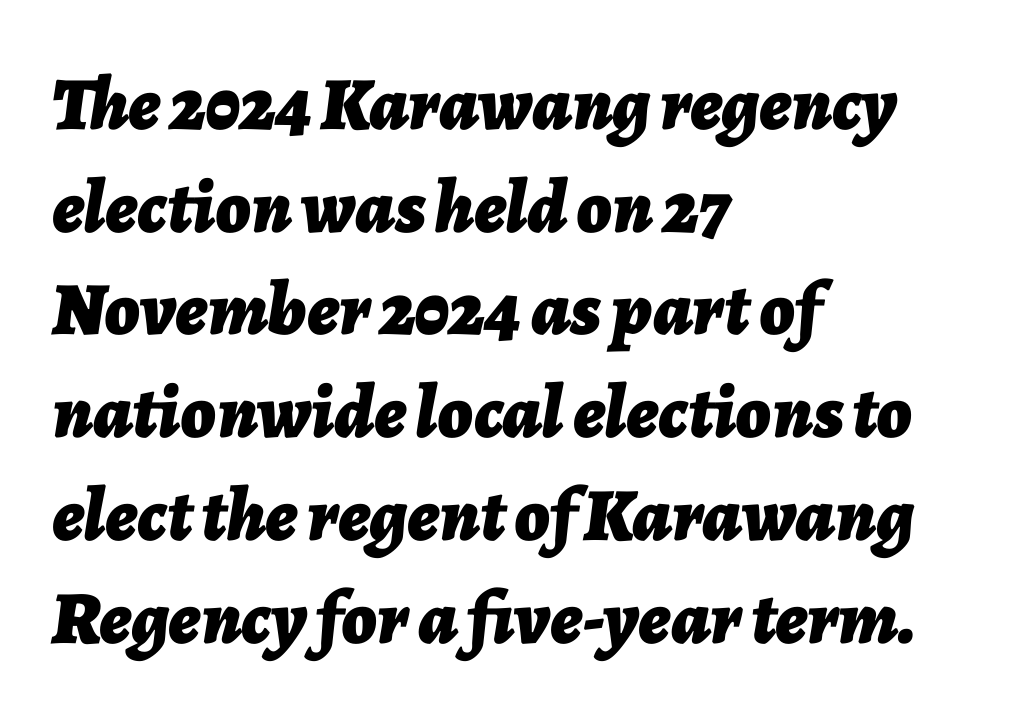
The image shows 75 px bold type, italic (leaning right); set left-aligned, normal line spacing (1.37x), normal letter spacing, not underlined; low stroke contrast and a medium x-height.
